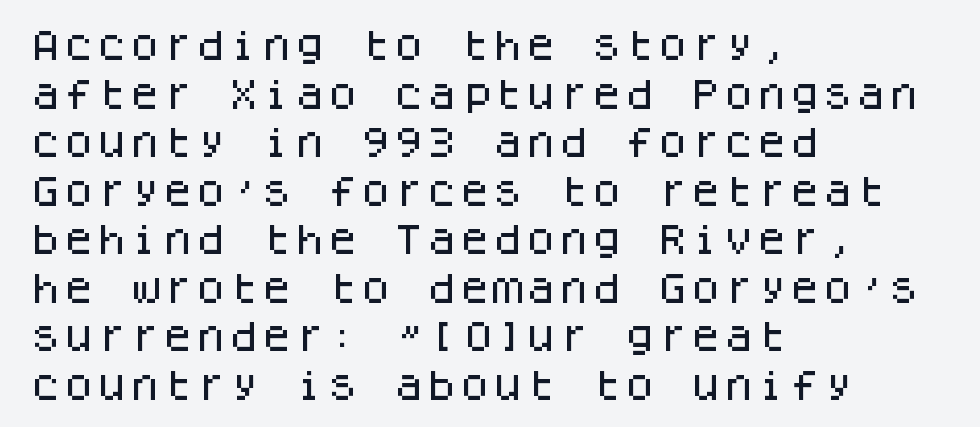
Q: Is the text italic (slanted)? A: No, it is upright.
Q: Is the typeface a serif or a sans-serif typeface? A: Sans-serif.
Q: Is the text underlined? A: No.
Q: How is the paragraph aligned? A: Left-aligned.
Q: Is the spacing between letters normal or unusually wide? A: Normal.
Q: Is the spacing between lines tight, normal or loose? A: Normal.
Q: Width (condensed, normal, or wide)? A: Normal.
Q: Stroke contrast? A: Low.
Q: x-height? A: Large.
Q: Monospaced? A: Yes.
